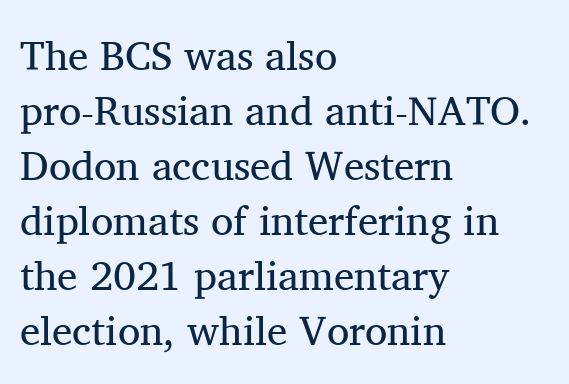
{"serif": "yes", "italic": "no", "bold": "no", "weight": "regular", "width": "normal", "stroke_contrast": "medium", "x_height": "medium", "monospaced": "no", "underline": "no", "align": "left", "line_spacing": "normal", "line_spacing_ratio": 1.34, "letter_spacing": "normal", "letter_spacing_em": 0.0, "glyph_px": 41}
